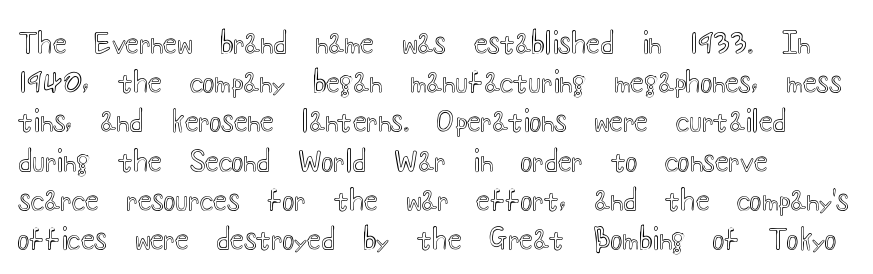
Q: Is the text italic (slanted)? A: No, it is upright.
Q: Is the text underlined? A: No.
Q: How is the paragraph aligned? A: Left-aligned.
Q: Is the spacing between letters normal or unusually wide? A: Normal.
Q: Is the spacing between lines tight, normal or loose? A: Normal.
Q: Width (condensed, normal, or wide)? A: Wide.
Q: x-height? A: Small.
Q: Monospaced? A: No.
